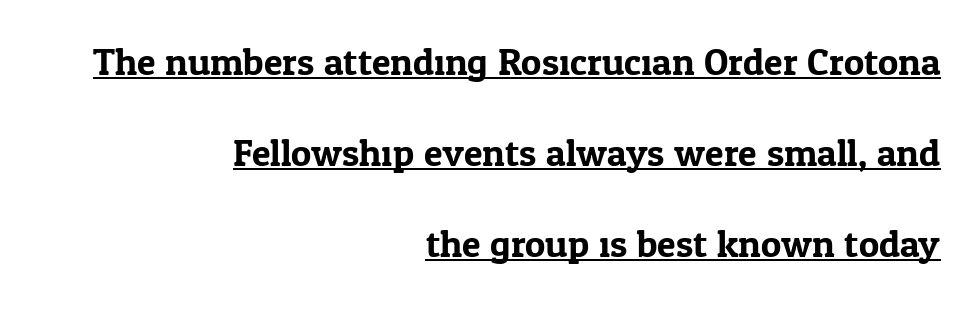
Honestly, the letter spacing is just normal — you wouldn't notice it. Proportional: the letters do not fall into vertical columns. The words here are underlined. Each letter's strokes conclude with small projecting serifs. The passage is arranged like a letterhead date or caption credit — flush right. In terms of posture, this sample is upright.
